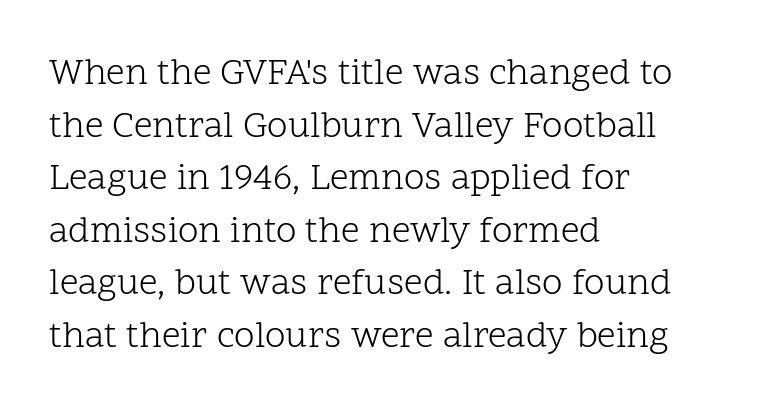
{"serif": "yes", "italic": "no", "bold": "no", "weight": "light", "width": "normal", "stroke_contrast": "low", "x_height": "medium", "monospaced": "no", "underline": "no", "align": "left", "line_spacing": "normal", "line_spacing_ratio": 1.42, "letter_spacing": "normal", "letter_spacing_em": 0.0, "glyph_px": 37}
